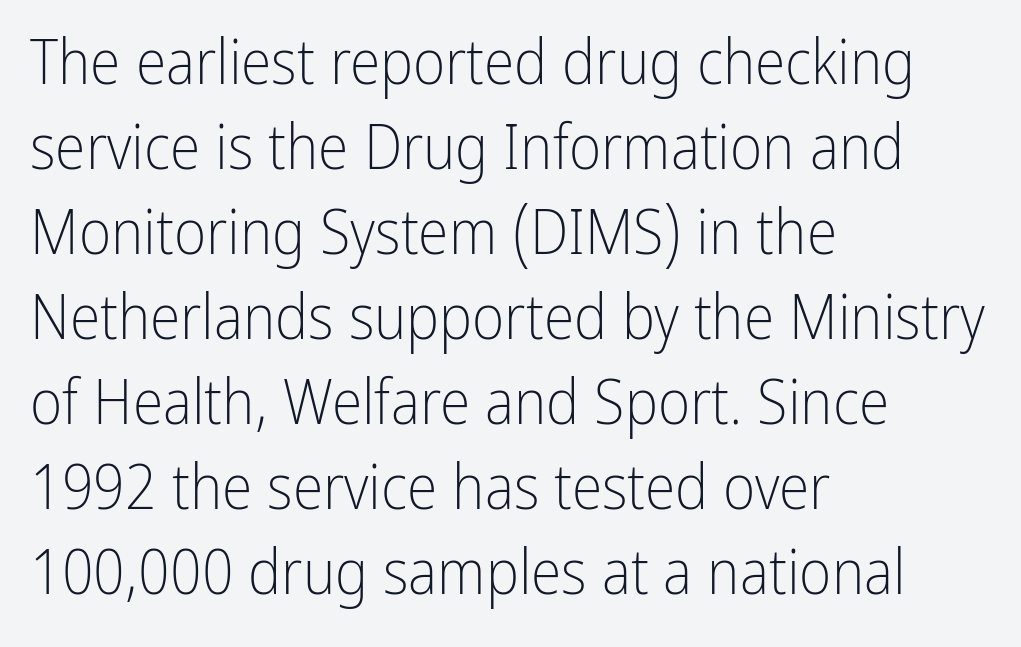
Q: Is the text bold? A: No.
Q: Is the text italic (slanted)? A: No, it is upright.
Q: Is the typeface a serif or a sans-serif typeface? A: Sans-serif.
Q: Is the text underlined? A: No.
Q: How is the paragraph aligned? A: Left-aligned.
Q: Is the spacing between letters normal or unusually wide? A: Normal.
Q: Is the spacing between lines tight, normal or loose? A: Normal.
Q: Width (condensed, normal, or wide)? A: Condensed.
Q: Stroke contrast? A: Low.
Q: x-height? A: Medium.
Q: Monospaced? A: No.
